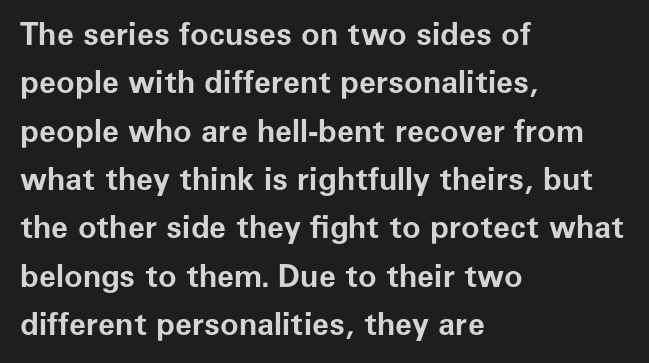
Is this a sans? Yes — the strokes have no serifs. Which margin do the lines hug? The left one — the right edge is uneven. Look at the tracking — it's just the regular setting, nothing added. Has an underline been added? It has not. Each glyph is drawn with heavy, bold strokes. Tall strokes in this sample are plumb rather than angled.
